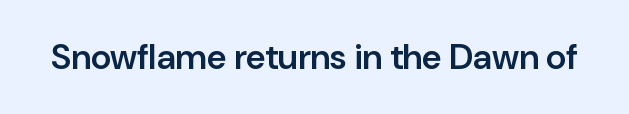
{"serif": "no", "italic": "no", "bold": "semi", "weight": "semibold", "width": "normal", "stroke_contrast": "low", "x_height": "medium", "monospaced": "no", "underline": "no", "letter_spacing": "normal", "letter_spacing_em": 0.0, "glyph_px": 35}
